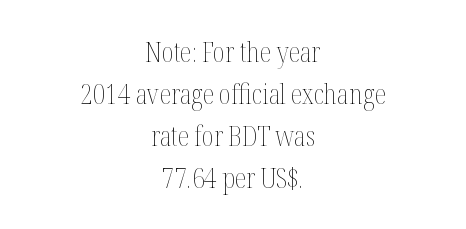
Q: Is the text bold? A: No.
Q: Is the text italic (slanted)? A: No, it is upright.
Q: Is the text underlined? A: No.
Q: How is the paragraph aligned? A: Centered.
Q: Is the spacing between letters normal or unusually wide? A: Normal.
Q: Is the spacing between lines tight, normal or loose? A: Normal.
